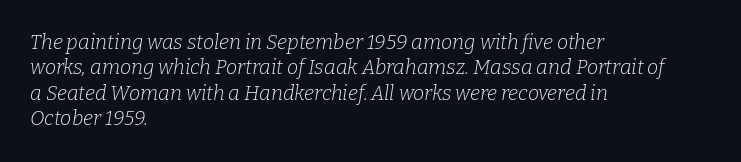
The image shows 20 px text type, italic (leaning right); set left-aligned, normal line spacing (1.27x), normal letter spacing, not underlined.
